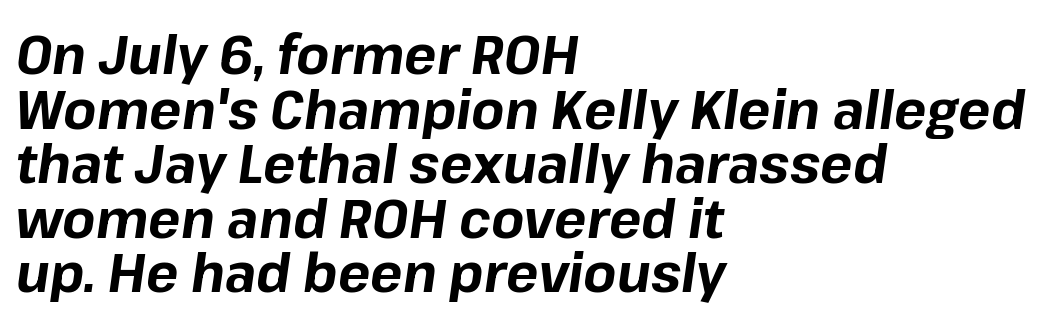
Whoever set this chose condensed vertical rhythm over breathing room. Here the glyphs are tracked normally, forming tight word shapes. This rendering uses left alignment, leaving the right contour irregular. Note the varied advance widths — an 'i' is clearly narrower than an 'm'. Notice how the stems are inclined rather than vertical — that's the hallmark of italics. The glyphs have the mass of a bold cut.
